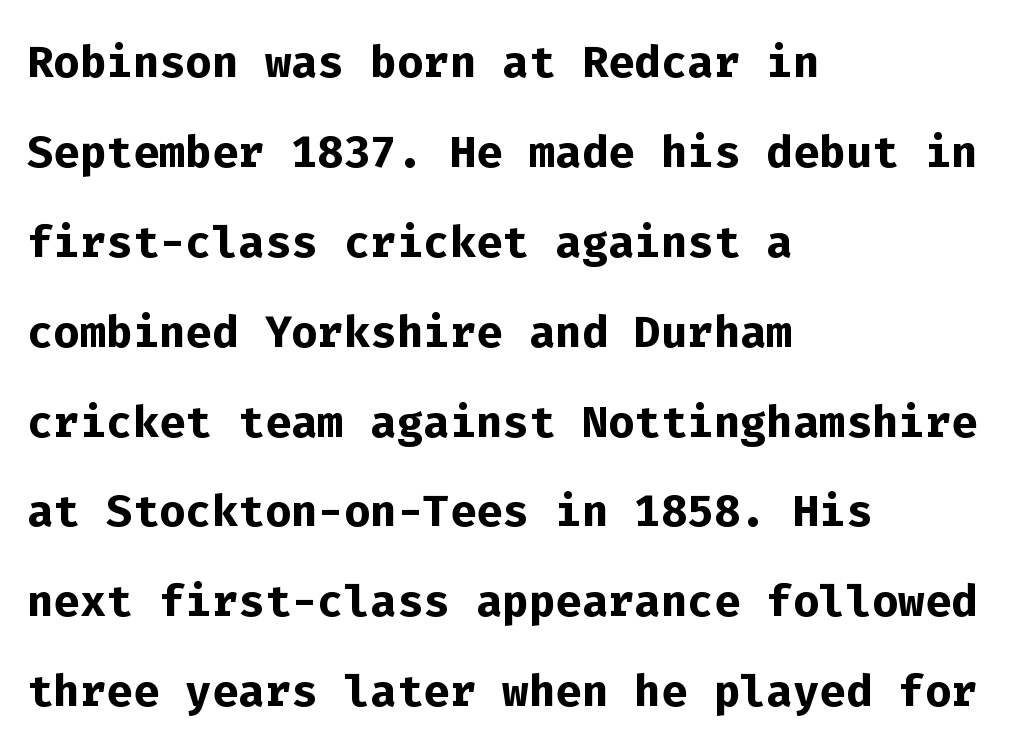
{"serif": "no", "italic": "no", "bold": "yes", "weight": "semibold", "width": "normal", "stroke_contrast": "low", "x_height": "medium", "monospaced": "yes", "underline": "no", "align": "left", "line_spacing": "normal", "line_spacing_ratio": 1.45, "letter_spacing": "normal", "letter_spacing_em": 0.0, "glyph_px": 62}
